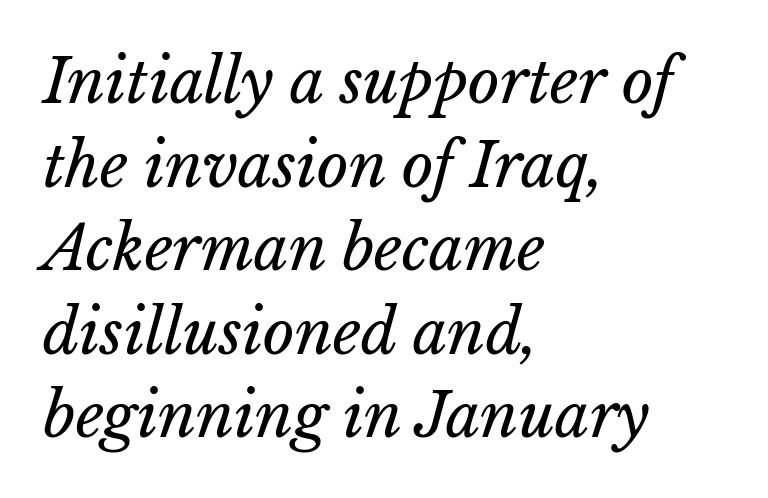
The image shows 61 px regular-weight type, italic (leaning right); set left-aligned, normal line spacing (1.37x), normal letter spacing, not underlined; low stroke contrast and a medium x-height.
